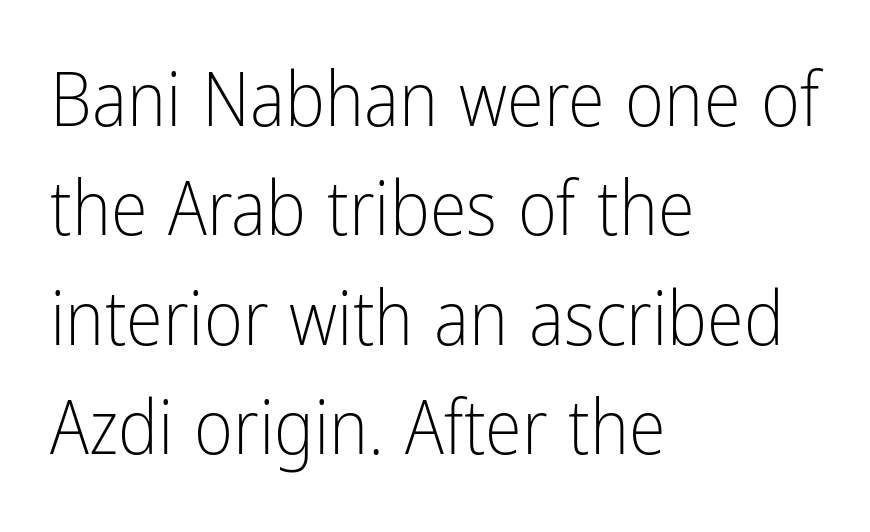
{"serif": "no", "italic": "no", "bold": "no", "weight": "light", "width": "condensed", "stroke_contrast": "low", "x_height": "medium", "monospaced": "no", "underline": "no", "align": "left", "line_spacing": "normal", "line_spacing_ratio": 1.46, "letter_spacing": "normal", "letter_spacing_em": 0.0, "glyph_px": 75}
